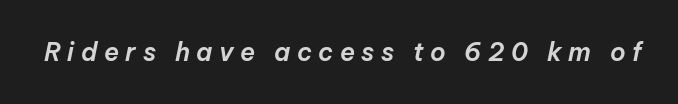
A clean baseline with only descenders dipping below it. Slant detected: the letters are inclined. Does extra space separate the letters? Yes, quite a lot of it.
